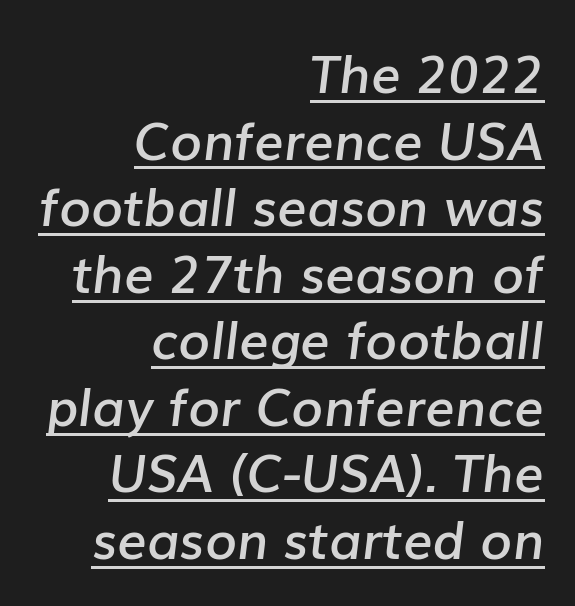
Q: Is the text bold? A: Semi-bold.
Q: Is the text italic (slanted)? A: Yes, it leans right by about 7 degrees.
Q: Is the text underlined? A: Yes.
Q: How is the paragraph aligned? A: Right-aligned.
Q: Is the spacing between letters normal or unusually wide? A: Normal.
Q: Is the spacing between lines tight, normal or loose? A: Normal.
Q: Width (condensed, normal, or wide)? A: Normal.
Q: Stroke contrast? A: Low.
Q: x-height? A: Medium.
Q: Monospaced? A: No.
